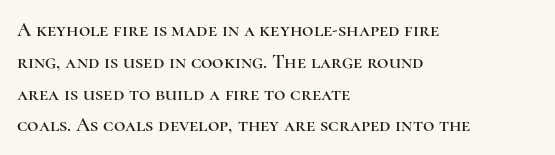
{"italic": "no", "underline": "no", "align": "left", "line_spacing": "normal", "line_spacing_ratio": 1.59, "letter_spacing": "normal", "letter_spacing_em": 0.0, "glyph_px": 20}
